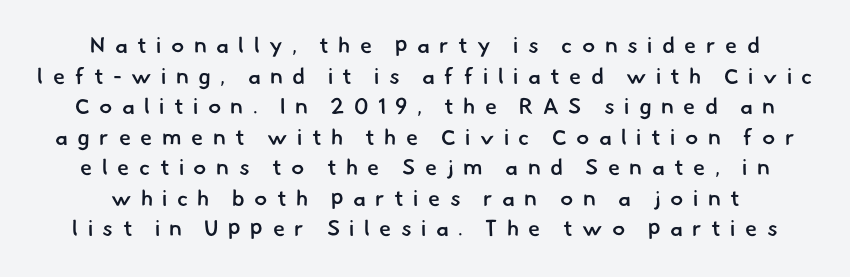
The image shows 22 px text type; set normal line spacing (1.39x), unusually wide letter spacing (+0.43 em), not underlined.
